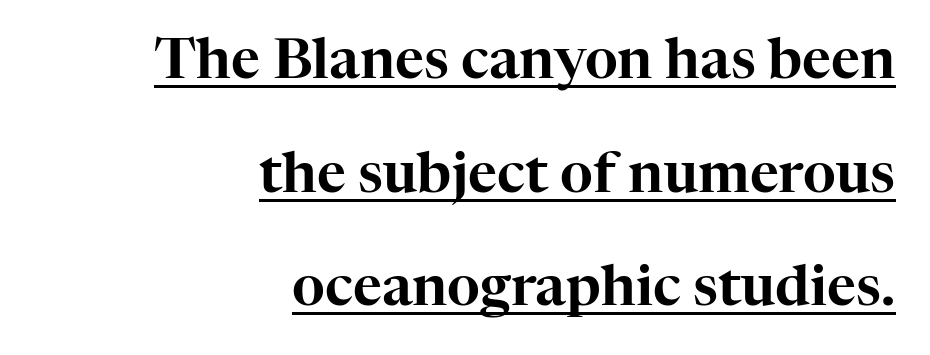
Q: Is the text italic (slanted)? A: No, it is upright.
Q: Is the typeface a serif or a sans-serif typeface? A: Serif.
Q: Is the text underlined? A: Yes.
Q: How is the paragraph aligned? A: Right-aligned.
Q: Is the spacing between letters normal or unusually wide? A: Normal.
Q: Is the spacing between lines tight, normal or loose? A: Loose.
Q: Width (condensed, normal, or wide)? A: Normal.
Q: Stroke contrast? A: High.
Q: x-height? A: Medium.
Q: Monospaced? A: No.
